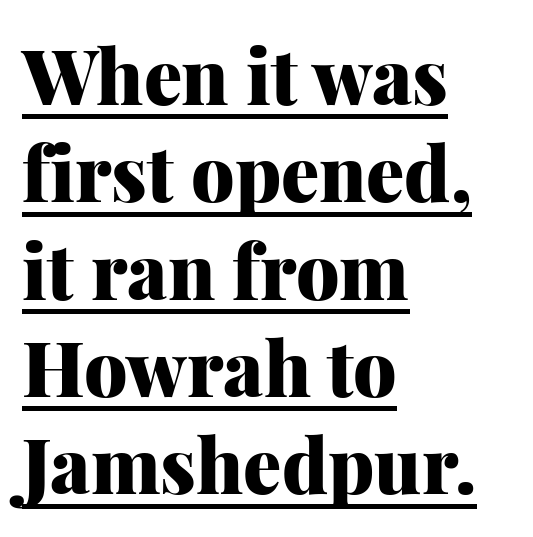
Q: Is the text bold? A: Yes.
Q: Is the text italic (slanted)? A: No, it is upright.
Q: Is the typeface a serif or a sans-serif typeface? A: Serif.
Q: Is the text underlined? A: Yes.
Q: How is the paragraph aligned? A: Left-aligned.
Q: Is the spacing between letters normal or unusually wide? A: Normal.
Q: Is the spacing between lines tight, normal or loose? A: Normal.
Q: Width (condensed, normal, or wide)? A: Normal.
Q: Stroke contrast? A: Medium.
Q: x-height? A: Medium.
Q: Monospaced? A: No.
